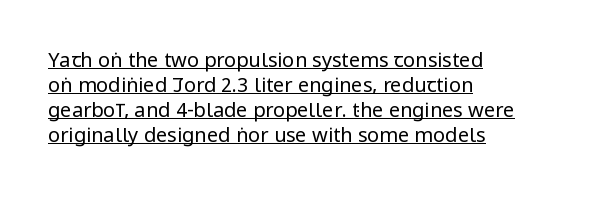
The image shows 20 px text type, upright; set left-aligned, normal line spacing (1.25x), normal letter spacing, underlined.
